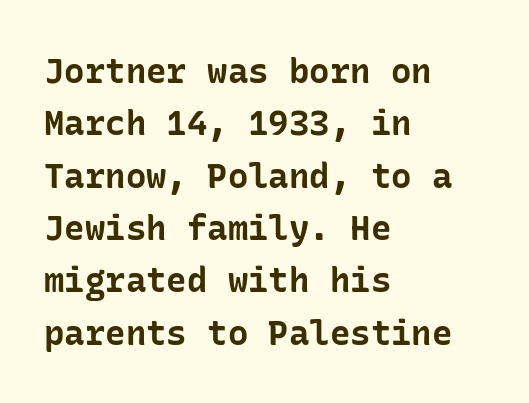
Q: Is the text bold? A: Yes.
Q: Is the text italic (slanted)? A: No, it is upright.
Q: Is the typeface a serif or a sans-serif typeface? A: Sans-serif.
Q: Is the text underlined? A: No.
Q: How is the paragraph aligned? A: Left-aligned.
Q: Is the spacing between letters normal or unusually wide? A: Normal.
Q: Is the spacing between lines tight, normal or loose? A: Normal.
Q: Width (condensed, normal, or wide)? A: Normal.
Q: Stroke contrast? A: Low.
Q: x-height? A: Medium.
